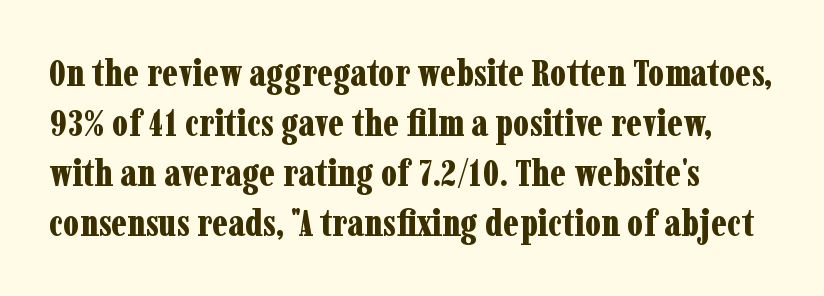
Q: Is the text bold? A: Yes.
Q: Is the text italic (slanted)? A: No, it is upright.
Q: Is the typeface a serif or a sans-serif typeface? A: Serif.
Q: Is the text underlined? A: No.
Q: How is the paragraph aligned? A: Left-aligned.
Q: Is the spacing between letters normal or unusually wide? A: Normal.
Q: Is the spacing between lines tight, normal or loose? A: Normal.
Q: Width (condensed, normal, or wide)? A: Condensed.
Q: Stroke contrast? A: Low.
Q: x-height? A: Medium.
Q: Monospaced? A: No.
